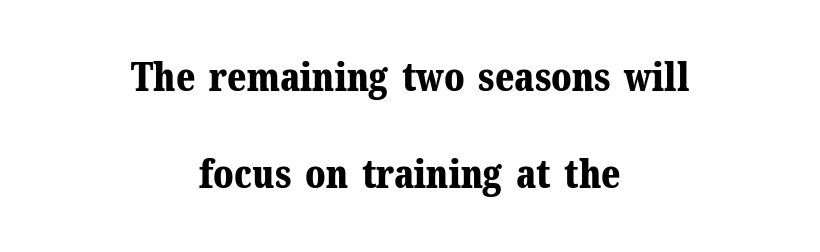
{"serif": "yes", "italic": "no", "bold": "yes", "weight": "bold", "width": "normal", "stroke_contrast": "medium", "x_height": "medium", "monospaced": "no", "underline": "no", "align": "center", "line_spacing": "loose", "line_spacing_ratio": 2.48, "letter_spacing": "normal", "letter_spacing_em": 0.0, "glyph_px": 39}
